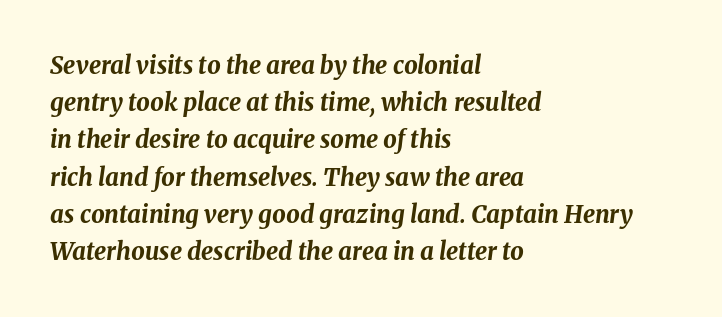
The rendering applies a slant to the glyphs. On the weight axis this lands at bold, roughly 700. Look at the tracking — it's just the regular setting, nothing added. Leading matches the norm, producing a regular column. Visually the block forms a straight wall on the left and a jagged coastline on the right. Underline: absent.
